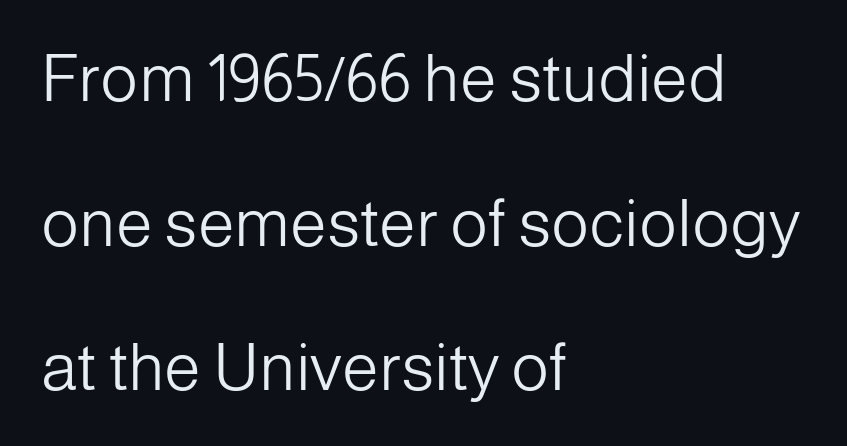
The image shows 66 px light sans-serif type, upright; set left-aligned, loose line spacing (2.19x), normal letter spacing, not underlined; low stroke contrast and a medium x-height.
